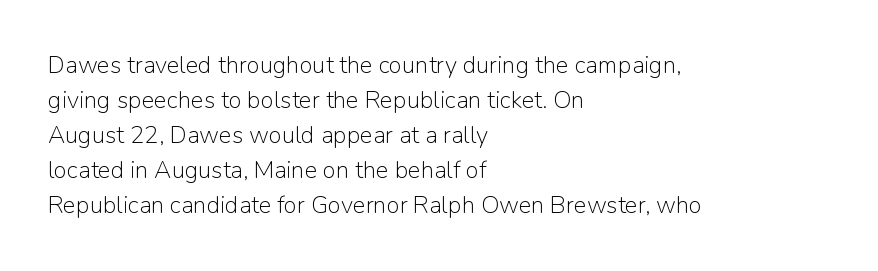
{"italic": "no", "bold": "no", "underline": "no", "align": "left", "line_spacing": "normal", "line_spacing_ratio": 1.46, "letter_spacing": "normal", "letter_spacing_em": 0.0, "glyph_px": 24}
